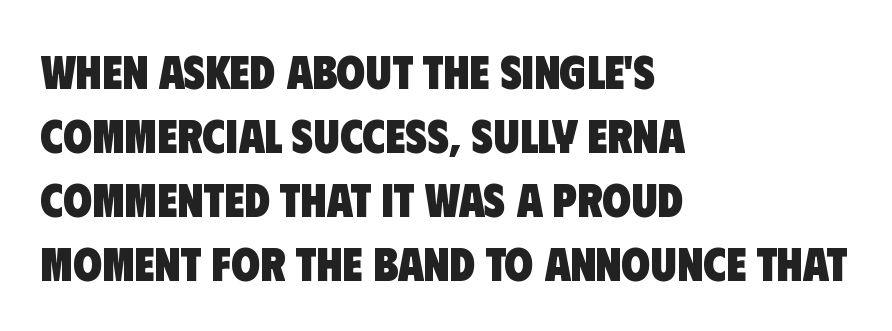
This sample has the flowing, uneven cadence of proportional lettering. Does the weight exceed regular? Yes, all the way to bold. Which margin do the lines hug? The left one — the right edge is uneven. What's the leading like? Ordinary, nothing unusual. Students, note that the glyphs here touch the page at normal intervals.
